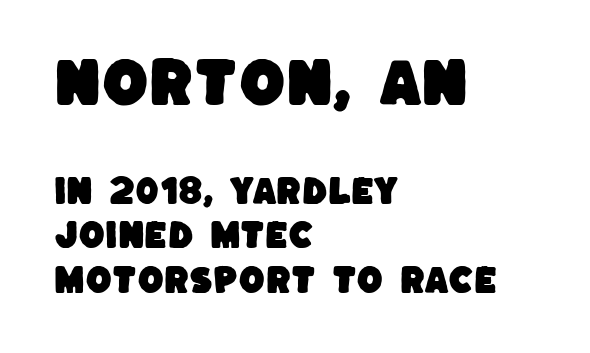
The specimen omits any rule beneath the text block's lines. Successive baselines arrive at the customary interval. Whoever set this made the first block the dominant, larger element. Are there feet on the stems? There aren't — it's a sans. Nobody touched the tracking dial on this one. The paragraph shown leans on its left margin.
